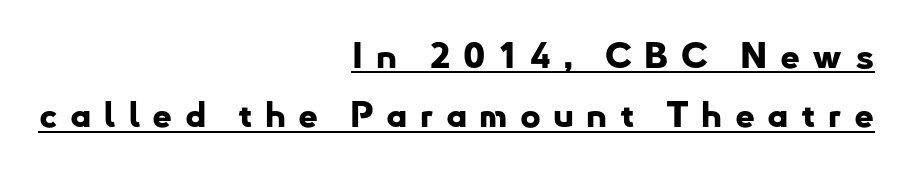
Q: Is the text bold? A: Yes.
Q: Is the text italic (slanted)? A: No, it is upright.
Q: Is the typeface a serif or a sans-serif typeface? A: Sans-serif.
Q: Is the text underlined? A: Yes.
Q: How is the paragraph aligned? A: Right-aligned.
Q: Is the spacing between letters normal or unusually wide? A: Unusually wide.
Q: Is the spacing between lines tight, normal or loose? A: Normal.
Q: Width (condensed, normal, or wide)? A: Normal.
Q: Stroke contrast? A: Low.
Q: x-height? A: Small.
Q: Monospaced? A: No.
